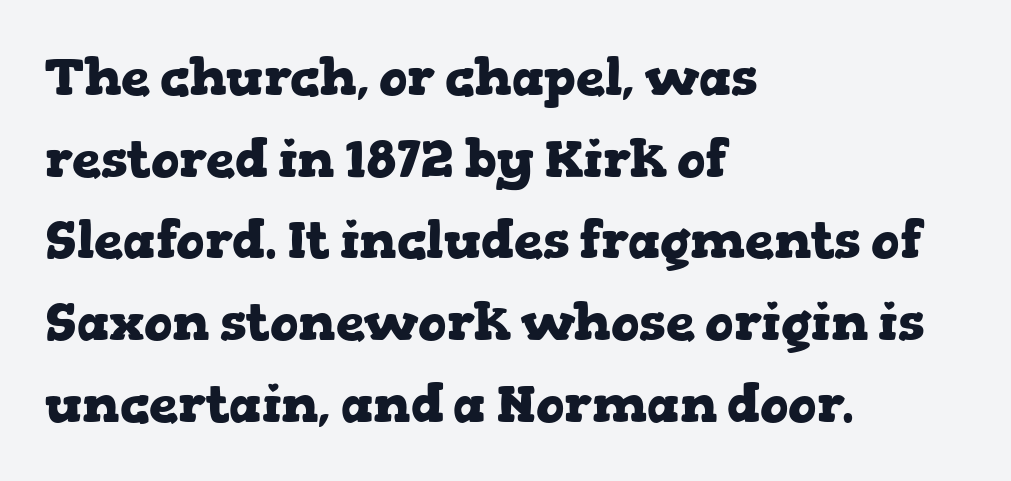
Look at the stroke-to-counter ratio: heavy, a bold. Posture: vertical. The rendering uses natural spacing where letterforms have individual widths. Check under the words: just untouched page. These lines are composed in type with serifs.
